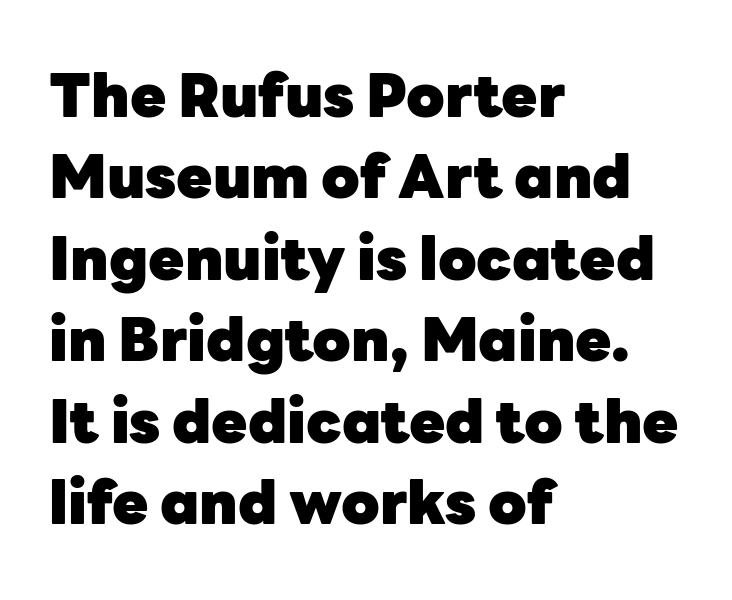
Q: Is the text bold? A: Yes.
Q: Is the text italic (slanted)? A: No, it is upright.
Q: Is the typeface a serif or a sans-serif typeface? A: Sans-serif.
Q: Is the text underlined? A: No.
Q: How is the paragraph aligned? A: Left-aligned.
Q: Is the spacing between letters normal or unusually wide? A: Normal.
Q: Is the spacing between lines tight, normal or loose? A: Normal.
Q: Width (condensed, normal, or wide)? A: Normal.
Q: Stroke contrast? A: Low.
Q: x-height? A: Medium.
Q: Monospaced? A: No.
